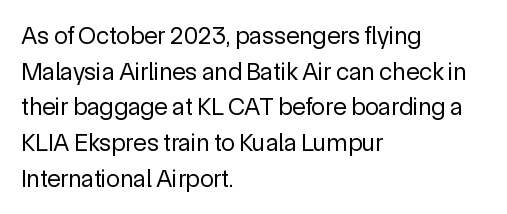
Q: Is the text bold? A: No.
Q: Is the text italic (slanted)? A: No, it is upright.
Q: Is the text underlined? A: No.
Q: How is the paragraph aligned? A: Left-aligned.
Q: Is the spacing between letters normal or unusually wide? A: Normal.
Q: Is the spacing between lines tight, normal or loose? A: Normal.
